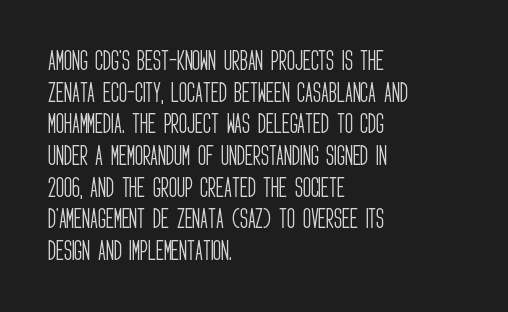
The image shows 22 px text type, upright; set left-aligned, normal line spacing (1.44x), normal letter spacing, not underlined.
